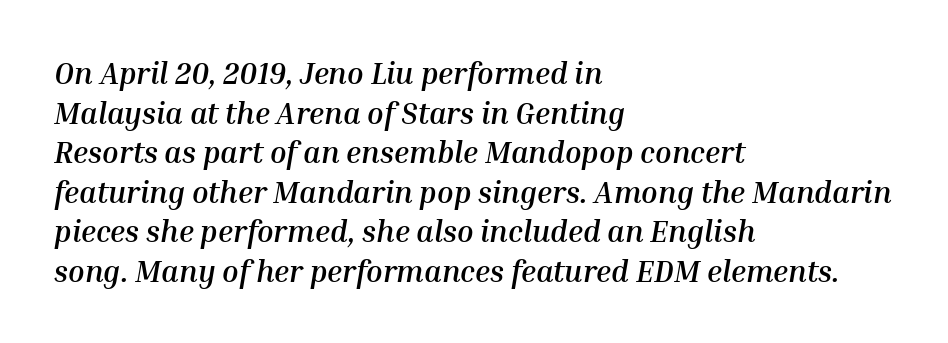
Q: Is the text bold? A: Yes.
Q: Is the text italic (slanted)? A: Yes, it leans right by about 10 degrees.
Q: Is the text underlined? A: No.
Q: How is the paragraph aligned? A: Left-aligned.
Q: Is the spacing between letters normal or unusually wide? A: Normal.
Q: Is the spacing between lines tight, normal or loose? A: Normal.
Q: Width (condensed, normal, or wide)? A: Normal.
Q: Stroke contrast? A: Medium.
Q: x-height? A: Medium.
Q: Monospaced? A: No.
